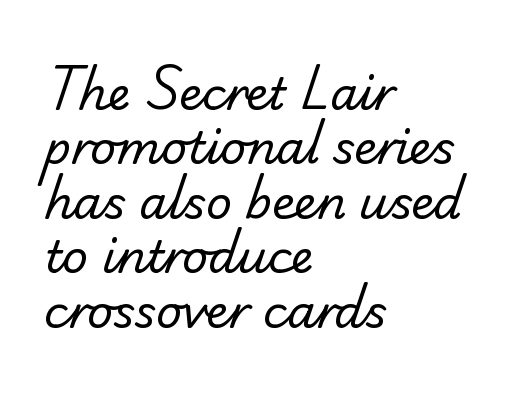
{"serif": "no", "bold": "no", "weight": "regular", "width": "normal", "stroke_contrast": "low", "x_height": "small", "monospaced": "no", "underline": "no", "align": "left", "line_spacing_ratio": 1.21, "letter_spacing": "normal", "letter_spacing_em": 0.0, "glyph_px": 45}
